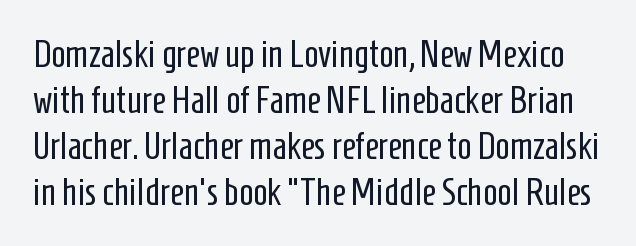
The image shows 38 px regular-weight, condensed sans-serif type, upright; set line spacing 1.21x, normal letter spacing, not underlined; low stroke contrast and a medium x-height.
